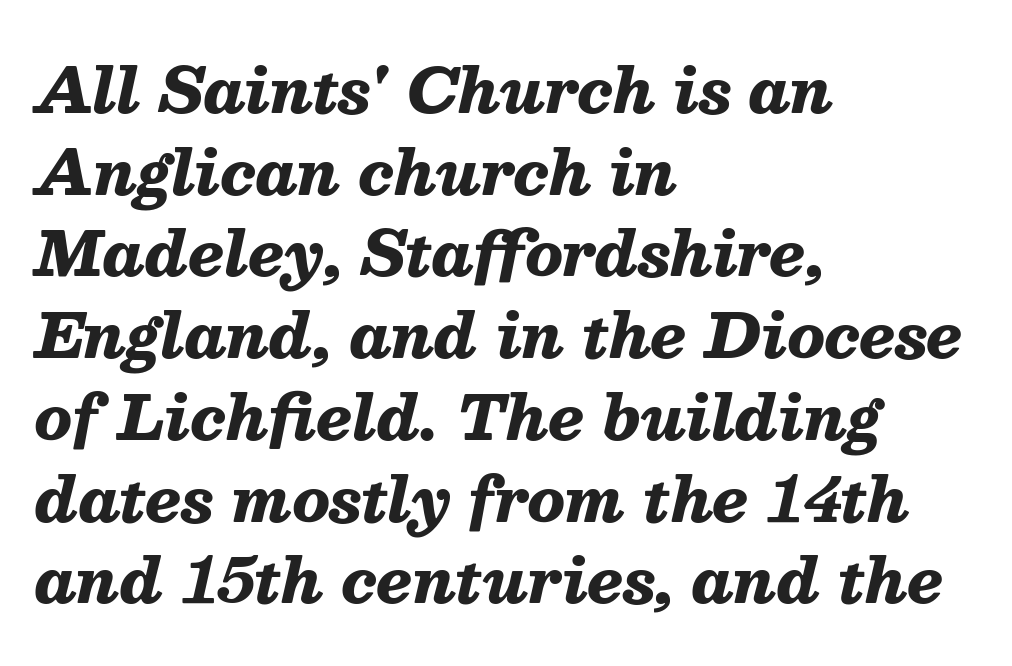
{"italic": "yes", "lean": "right", "slant_degrees": 13, "bold": "yes", "weight": "heavy", "width": "normal", "stroke_contrast": "medium", "x_height": "medium", "monospaced": "no", "underline": "no", "align": "left", "line_spacing": "normal", "line_spacing_ratio": 1.34, "letter_spacing": "normal", "letter_spacing_em": 0.0, "glyph_px": 61}
